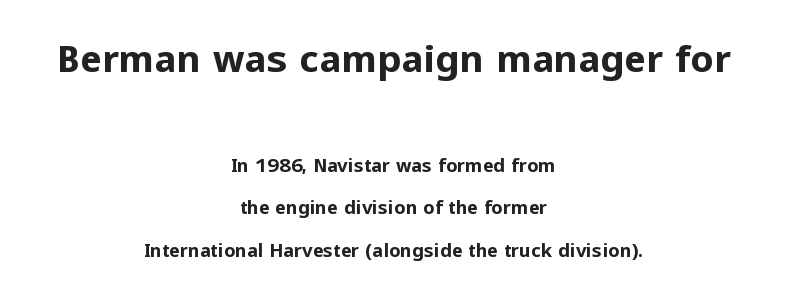
{"serif": "no", "italic": "no", "bold": "yes", "weight": "bold", "width": "normal", "stroke_contrast": "low", "x_height": "medium", "monospaced": "no", "underline": "no", "align": "center", "line_spacing": "loose", "line_spacing_ratio": 2.38, "letter_spacing": "normal", "letter_spacing_em": 0.0, "larger_block": "first", "size_ratio": 2.06, "glyph_px": 37}
